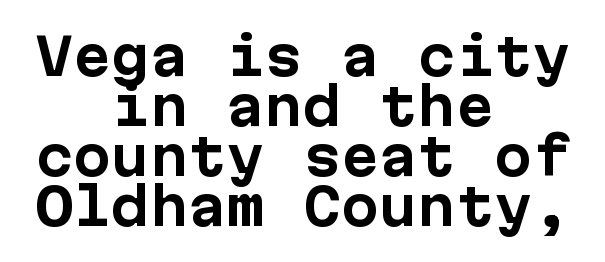
The image shows 51 px bold sans-serif type, upright, monospaced; set centered, tight line spacing (0.98x), normal letter spacing, not underlined; low stroke contrast and a medium x-height.
